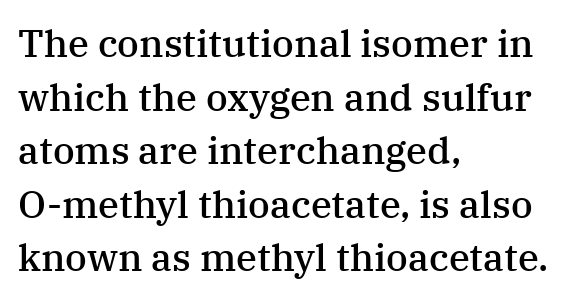
{"serif": "yes", "italic": "no", "bold": "semi", "weight": "semibold", "width": "normal", "stroke_contrast": "medium", "x_height": "medium", "monospaced": "no", "underline": "no", "align": "left", "line_spacing": "normal", "line_spacing_ratio": 1.41, "letter_spacing": "normal", "letter_spacing_em": 0.0, "glyph_px": 38}
